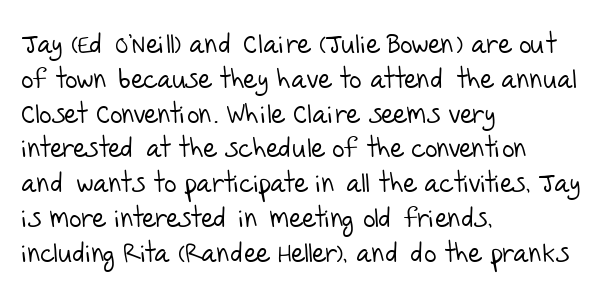
Q: Is the text bold? A: No.
Q: Is the text underlined? A: No.
Q: How is the paragraph aligned? A: Left-aligned.
Q: Is the spacing between letters normal or unusually wide? A: Normal.
Q: Is the spacing between lines tight, normal or loose? A: Normal.
